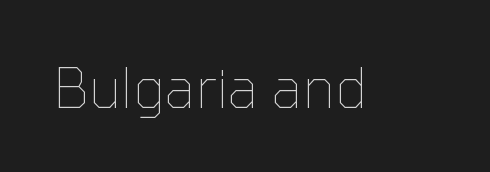
Q: Is the text bold? A: No.
Q: Is the text italic (slanted)? A: No, it is upright.
Q: Is the text underlined? A: No.
Q: Is the spacing between letters normal or unusually wide? A: Normal.
Q: Width (condensed, normal, or wide)? A: Normal.
Q: Stroke contrast? A: Low.
Q: x-height? A: Medium.
Q: Monospaced? A: No.
